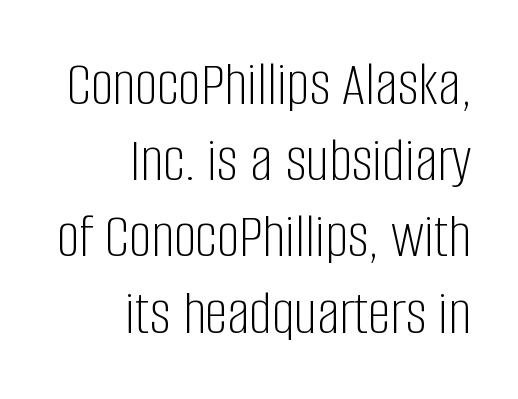
Q: Is the text bold? A: No.
Q: Is the text italic (slanted)? A: No, it is upright.
Q: Is the typeface a serif or a sans-serif typeface? A: Sans-serif.
Q: Is the text underlined? A: No.
Q: How is the paragraph aligned? A: Right-aligned.
Q: Is the spacing between letters normal or unusually wide? A: Normal.
Q: Width (condensed, normal, or wide)? A: Condensed.
Q: Stroke contrast? A: Low.
Q: x-height? A: Large.
Q: Monospaced? A: No.
